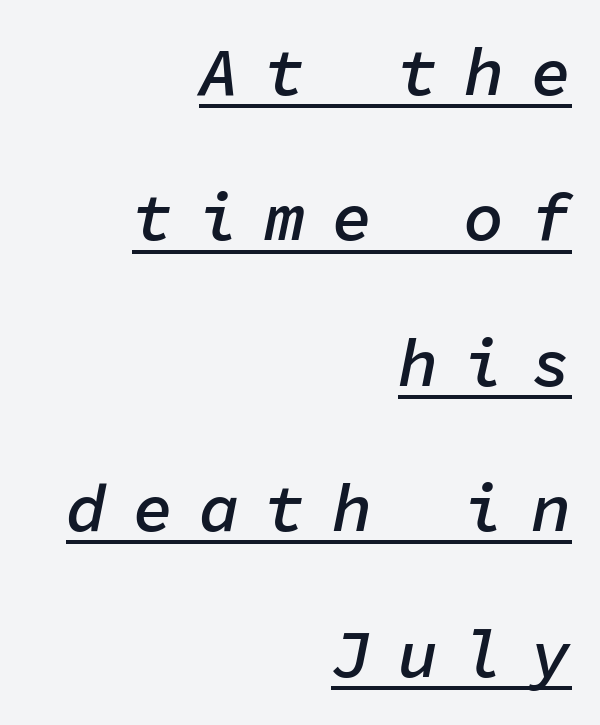
{"italic": "yes", "lean": "right", "slant_degrees": 11, "bold": "semi", "weight": "semibold", "width": "normal", "stroke_contrast": "low", "x_height": "medium", "monospaced": "yes", "underline": "yes", "align": "right", "line_spacing": "loose", "line_spacing_ratio": 2.17, "letter_spacing": "wide", "letter_spacing_em": 0.39, "glyph_px": 67}
